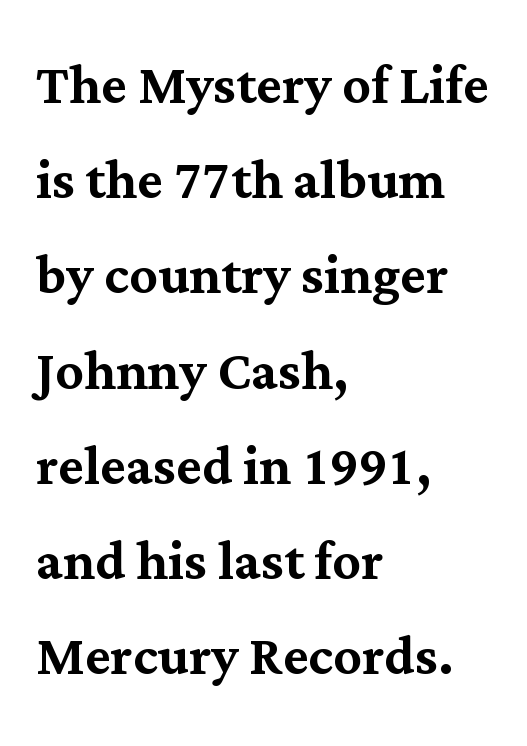
No italicization has been applied; the sample stays upright. Underlining? Definitely not there. A typesetter would call this proportional, since set widths differ per character. Spacing between characters is what you'd get straight out of the box. Line beginnings align vertically; line endings do not.
